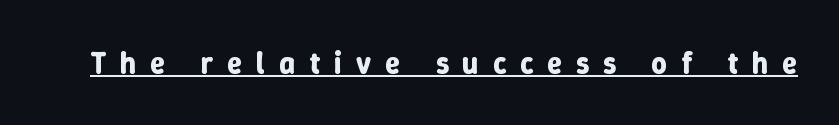
The image shows 30 px bold type, upright; set unusually wide letter spacing (+0.47 em), underlined; low stroke contrast and a medium x-height.
